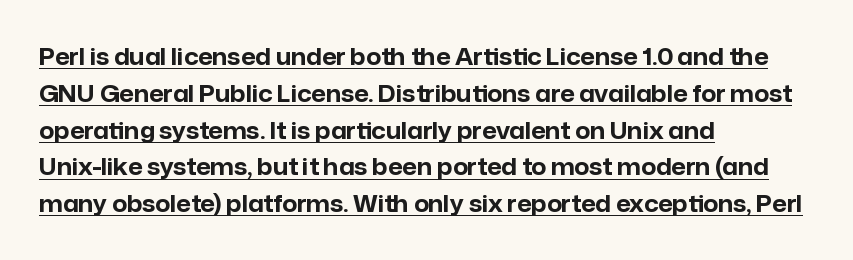
Typesetter's note: full bold, strokes at maximum text heaviness. Line starts are locked; line ends wander. Does a line run under the words? Yes, clearly. No extra tracking has been applied to these lines. The type sits square on the baseline with zero lean.
